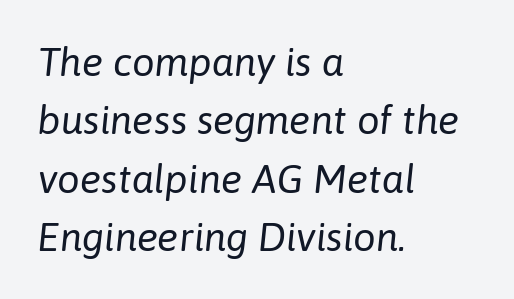
Regarding leading, the lines here are spaced in the standard way. Teacher's note: observe the even left margin — that is flush-left alignment. You could not count columns in this text — the font is proportionally spaced. Observe the lean: these are italic letterforms.
